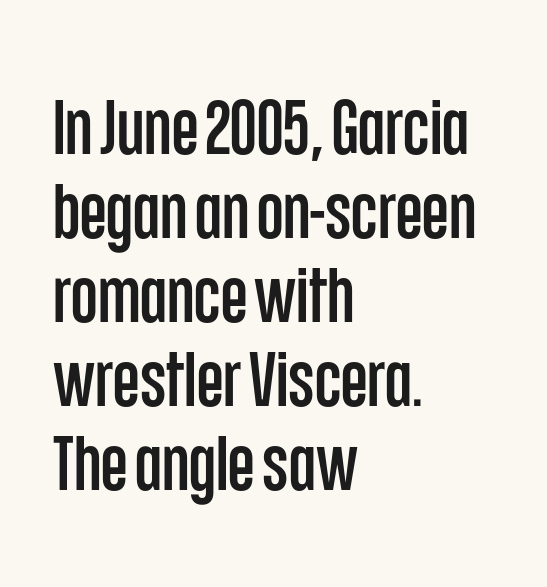
The image shows 77 px condensed sans-serif type, upright; set left-aligned, tight line spacing (1.09x), normal letter spacing, not underlined; low stroke contrast and a large x-height.
